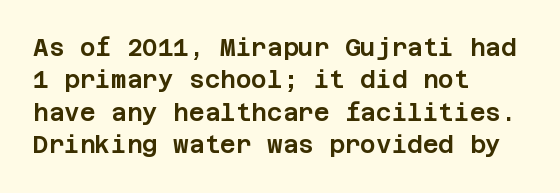
Q: Is the text italic (slanted)? A: No, it is upright.
Q: Is the text underlined? A: No.
Q: How is the paragraph aligned? A: Left-aligned.
Q: Is the spacing between letters normal or unusually wide? A: Normal.
Q: Is the spacing between lines tight, normal or loose? A: Normal.
